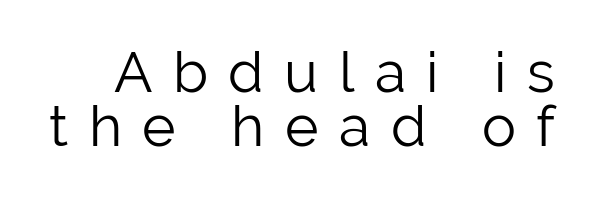
Caption: face not bold, strokes unweighted. Letters rest on an invisible, unmarked baseline. The letters carry no serifs — their stems end cleanly without finishing strokes. The lines are packed closely together with very little leading. The gaps between neighbouring characters are conspicuously large. Posture: upright roman.
